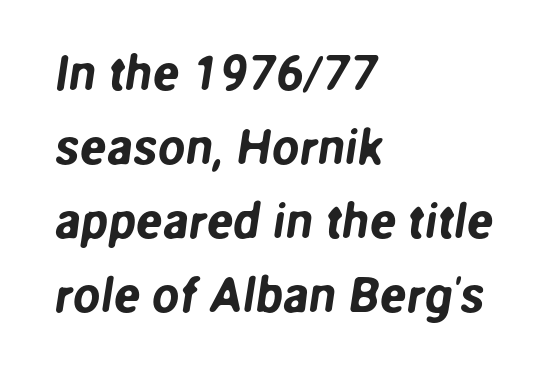
Q: Is the typeface a serif or a sans-serif typeface? A: Sans-serif.
Q: Is the text underlined? A: No.
Q: How is the paragraph aligned? A: Left-aligned.
Q: Is the spacing between letters normal or unusually wide? A: Normal.
Q: Is the spacing between lines tight, normal or loose? A: Normal.
Q: Width (condensed, normal, or wide)? A: Normal.
Q: Stroke contrast? A: Low.
Q: x-height? A: Medium.
Q: Monospaced? A: No.
